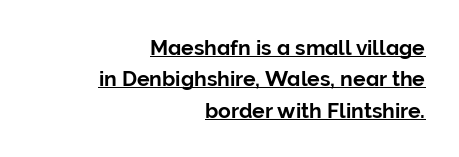
The image shows 21 px text type, upright; set right-aligned, normal line spacing (1.49x), normal letter spacing, underlined.
